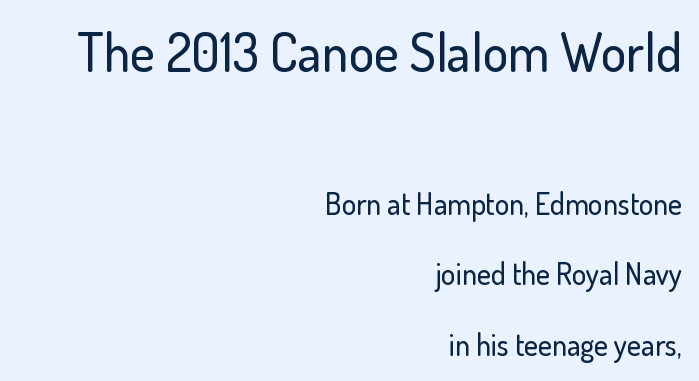
{"serif": "no", "italic": "no", "width": "normal", "stroke_contrast": "low", "x_height": "small", "monospaced": "no", "underline": "no", "align": "right", "line_spacing": "loose", "line_spacing_ratio": 2.35, "letter_spacing": "normal", "letter_spacing_em": 0.0, "larger_block": "first", "size_ratio": 1.77, "glyph_px": 53}
